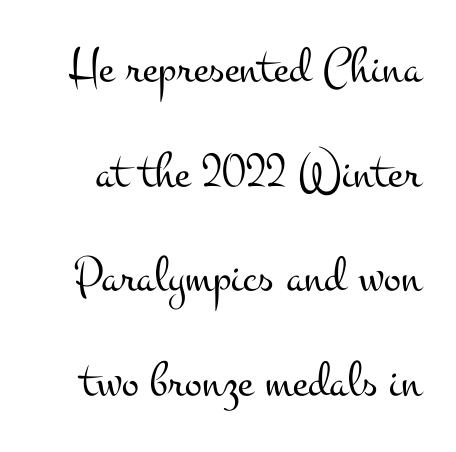
Q: Is the text bold? A: No.
Q: Is the text italic (slanted)? A: Yes.
Q: Is the typeface a serif or a sans-serif typeface? A: Serif.
Q: Is the text underlined? A: No.
Q: Is the spacing between letters normal or unusually wide? A: Normal.
Q: Is the spacing between lines tight, normal or loose? A: Loose.
Q: Width (condensed, normal, or wide)? A: Wide.
Q: Stroke contrast? A: Medium.
Q: x-height? A: Small.
Q: Monospaced? A: No.
